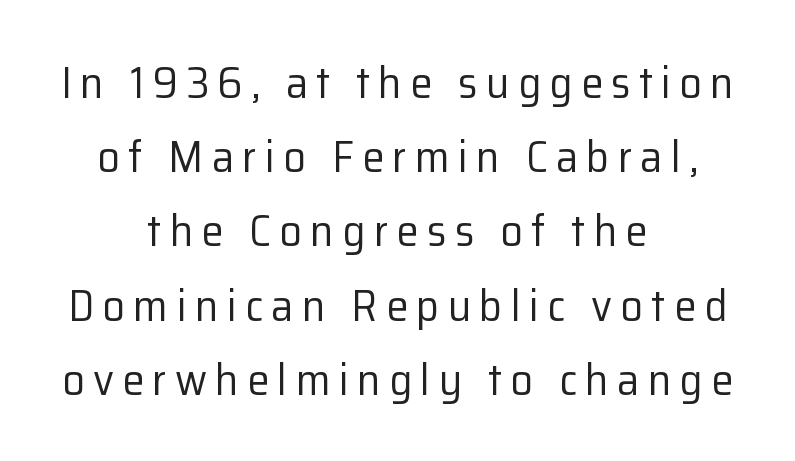
The image shows 45 px regular-weight sans-serif type, upright; set centered, normal line spacing (1.65x), not underlined; low stroke contrast and a medium x-height.
